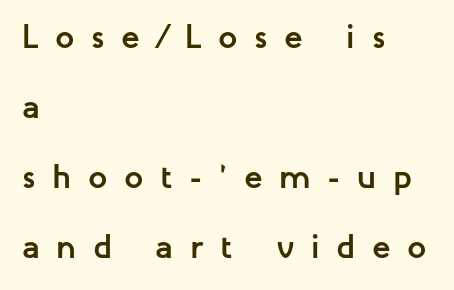
Q: Is the text bold? A: Yes.
Q: Is the text italic (slanted)? A: No, it is upright.
Q: Is the typeface a serif or a sans-serif typeface? A: Sans-serif.
Q: Is the text underlined? A: No.
Q: How is the paragraph aligned? A: Left-aligned.
Q: Is the spacing between letters normal or unusually wide? A: Unusually wide.
Q: Is the spacing between lines tight, normal or loose? A: Loose.
Q: Width (condensed, normal, or wide)? A: Normal.
Q: Stroke contrast? A: Low.
Q: x-height? A: Medium.
Q: Monospaced? A: No.
